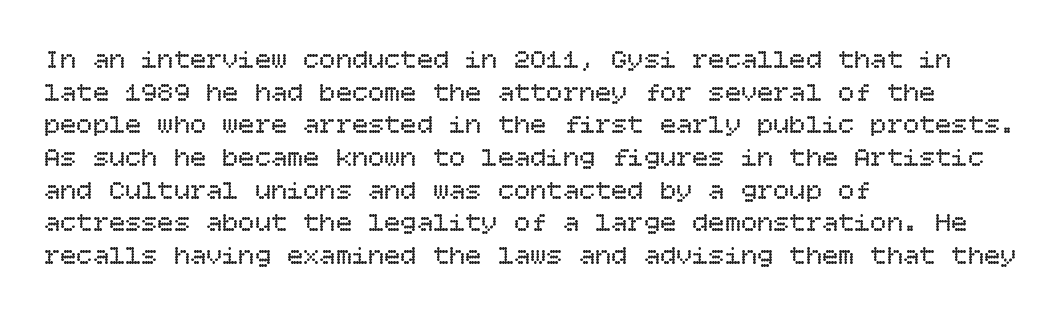
What stands out about the letter spacing? Nothing — it is the standard amount. This is not heavy type; no bold has been used. Just letters on the line, the space beneath them empty. Notice how the stems are strictly vertical — no italics here. This rendering uses left alignment, leaving the right contour irregular.
